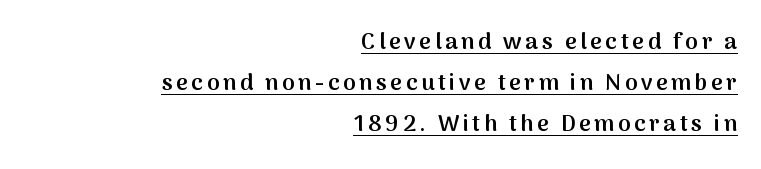
What weight is shown? A semibold, between regular and bold. The paragraph shown leans on its right margin. The type sits square on the baseline with zero lean. Has an underline been added? It has.
